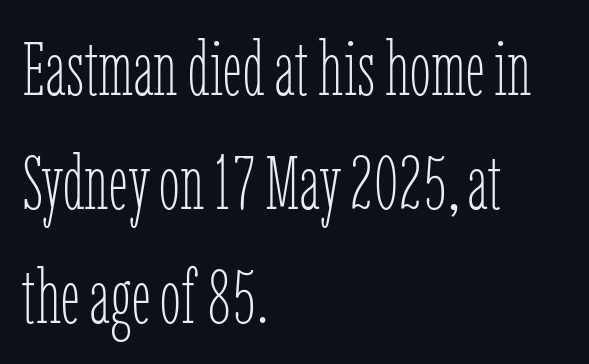
Q: Is the text bold? A: No.
Q: Is the text italic (slanted)? A: No, it is upright.
Q: Is the text underlined? A: No.
Q: How is the paragraph aligned? A: Left-aligned.
Q: Is the spacing between letters normal or unusually wide? A: Normal.
Q: Is the spacing between lines tight, normal or loose? A: Normal.
Q: Width (condensed, normal, or wide)? A: Condensed.
Q: Stroke contrast? A: Low.
Q: x-height? A: Medium.
Q: Monospaced? A: No.
